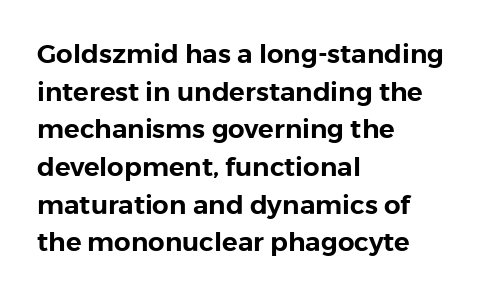
The image shows 26 px text type, upright; set left-aligned, normal line spacing (1.45x), normal letter spacing, not underlined.
